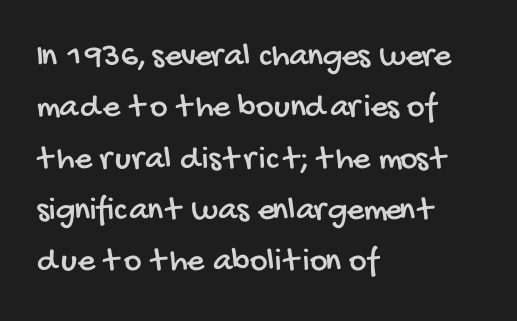
The font family rendered here belongs to the sans-serif group. How are the letters spaced? Ordinarily, with no added tracking. Think of a printed novel: that variable character pitch is what you see here. Compared with a centered layout, this one pins lines to the left instead. If you measured baseline to baseline, you'd find a middling distance.
